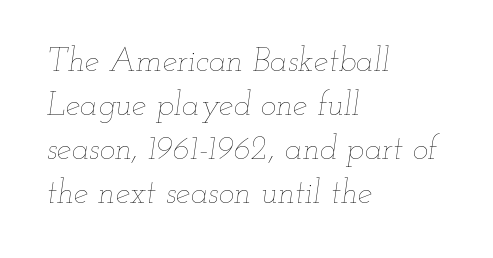
{"italic": "yes", "lean": "right", "slant_degrees": 12, "bold": "no", "weight": "thin", "width": "wide", "stroke_contrast": "low", "x_height": "small", "monospaced": "no", "underline": "no", "align": "left", "line_spacing": "normal", "line_spacing_ratio": 1.33, "letter_spacing": "normal", "letter_spacing_em": 0.0, "glyph_px": 33}
